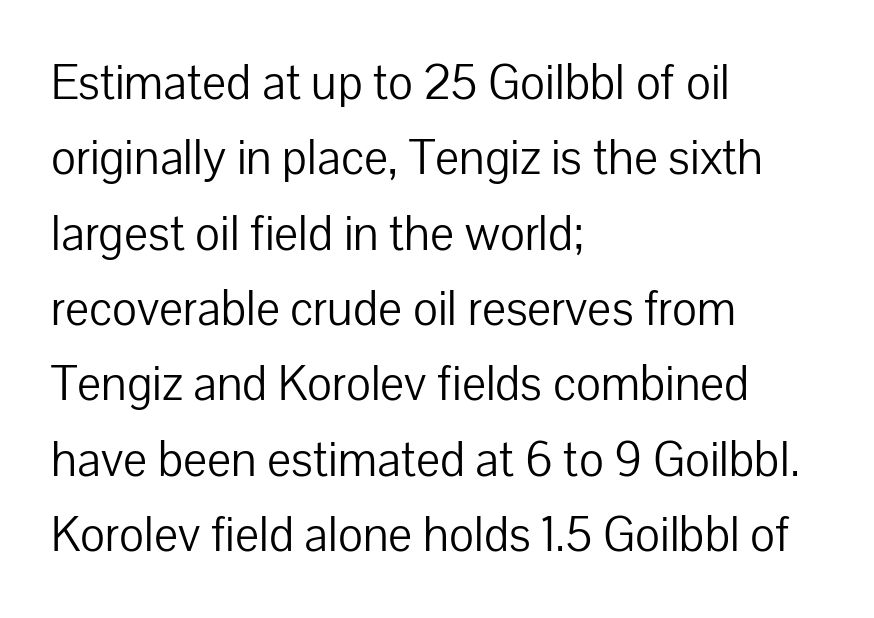
Q: Is the text bold? A: No.
Q: Is the text italic (slanted)? A: No, it is upright.
Q: Is the typeface a serif or a sans-serif typeface? A: Sans-serif.
Q: Is the text underlined? A: No.
Q: How is the paragraph aligned? A: Left-aligned.
Q: Is the spacing between letters normal or unusually wide? A: Normal.
Q: Is the spacing between lines tight, normal or loose? A: Normal.
Q: Width (condensed, normal, or wide)? A: Normal.
Q: Stroke contrast? A: Low.
Q: x-height? A: Medium.
Q: Monospaced? A: No.
